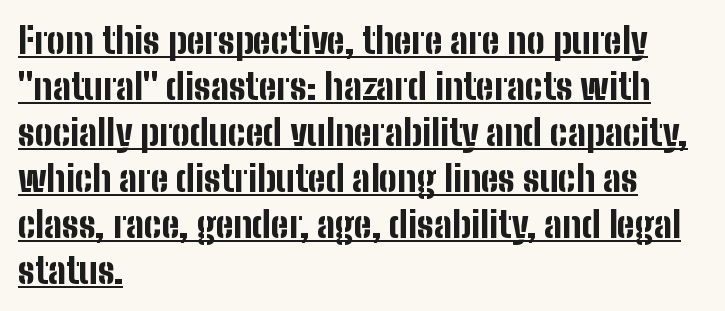
These lines are set flush left with a ragged right edge. No italicization has been applied; the sample stays upright. Here the glyphs are tracked normally, forming tight word shapes. The letters are bold, with thick, heavy strokes. The line-height multiplier appears to be the usual default. Varying glyph widths throughout — classic text-font behaviour.
